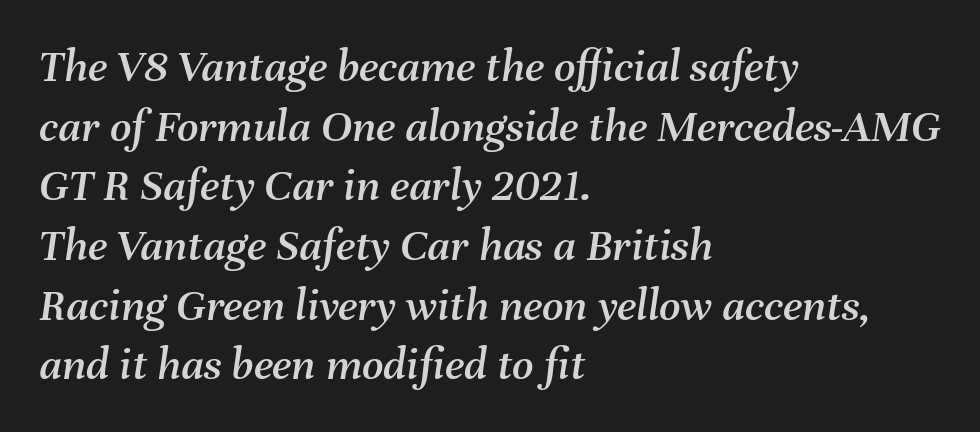
Each letter keeps its own natural width here, so spacing adapts to shape. Quick note: underline off. Reading down the column, the eye jumps a familiar distance to each next line. All the whitespace from short lines collects on the right. Emphasis-style slanted type is in use. Does extra space separate the letters? No, they use regular spacing.
